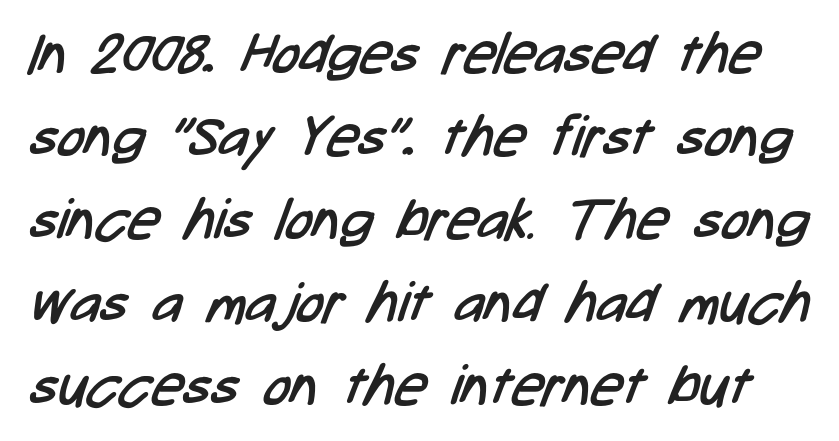
Does extra space separate the letters? No, they use regular spacing. The rows are spaced the way most documents space them. The strip under each line holds only bare page. Think of a printed novel: that variable character pitch is what you see here. Examine the stroke ends and you'll find no serifs. On a weight scale, this lands at 450 or below.
